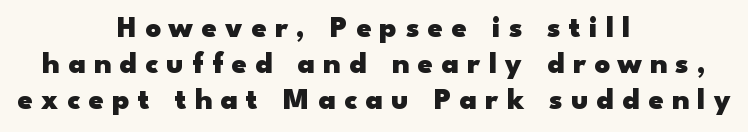
Q: Is the text bold? A: Yes.
Q: Is the text italic (slanted)? A: No, it is upright.
Q: Is the typeface a serif or a sans-serif typeface? A: Sans-serif.
Q: Is the text underlined? A: No.
Q: How is the paragraph aligned? A: Centered.
Q: Is the spacing between letters normal or unusually wide? A: Unusually wide.
Q: Width (condensed, normal, or wide)? A: Wide.
Q: Stroke contrast? A: Low.
Q: x-height? A: Small.
Q: Monospaced? A: No.
